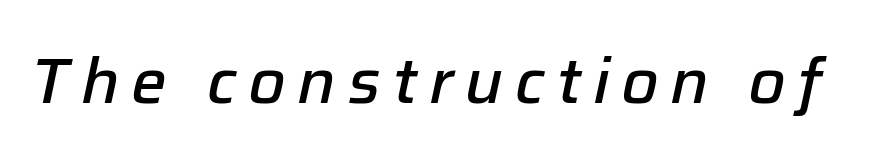
Italic? Definitely — the glyphs are oblique. The strokes are fattened partway — semibold, not bold. Note the varied advance widths — an 'i' is clearly narrower than an 'm'. Descender tails drop into unmarked territory.
